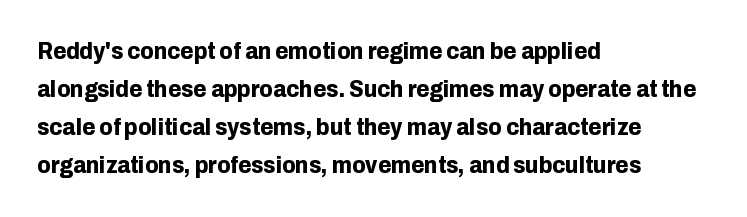
The image shows 24 px bold type, upright; set left-aligned, normal line spacing (1.59x), normal letter spacing, not underlined.
